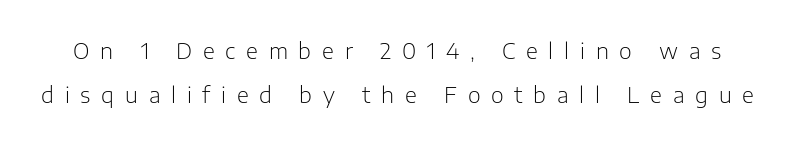
The image shows 22 px text type, upright; set loose line spacing (2.0x), unusually wide letter spacing (+0.49 em), not underlined.
